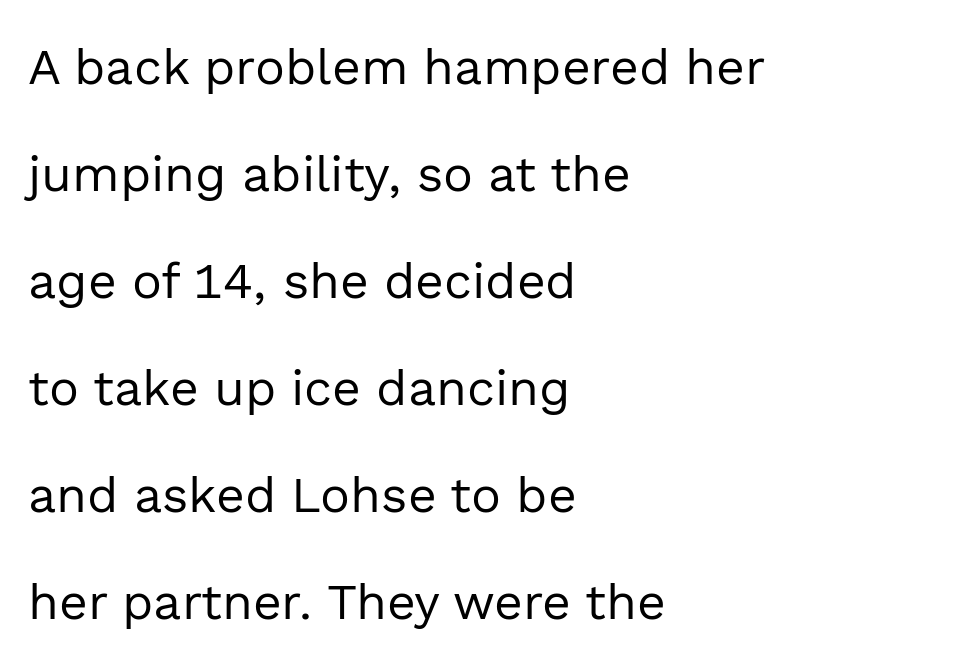
{"serif": "no", "italic": "no", "bold": "no", "weight": "regular", "width": "normal", "x_height": "medium", "monospaced": "no", "underline": "no", "align": "left", "line_spacing": "loose", "line_spacing_ratio": 2.14, "letter_spacing": "normal", "letter_spacing_em": 0.0, "glyph_px": 50}
